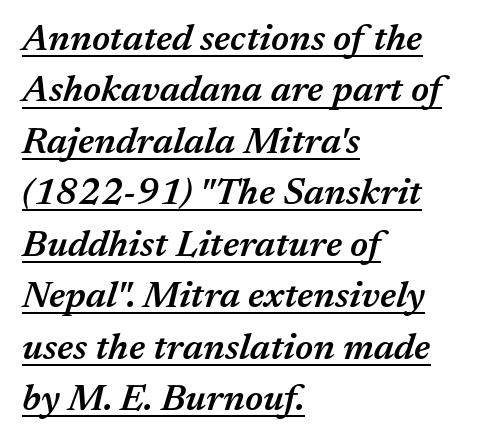
{"italic": "yes", "lean": "right", "slant_degrees": 17, "bold": "semi", "weight": "semibold", "width": "normal", "stroke_contrast": "medium", "x_height": "medium", "monospaced": "no", "underline": "yes", "align": "left", "line_spacing": "normal", "line_spacing_ratio": 1.39, "letter_spacing": "normal", "letter_spacing_em": 0.0, "glyph_px": 37}
